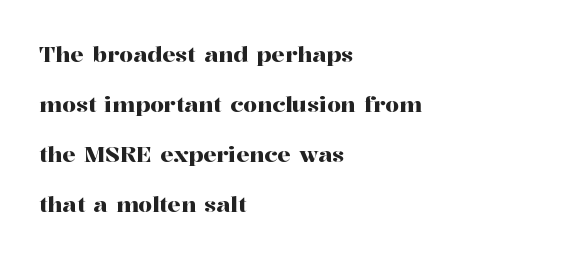
Visually the block forms a straight wall on the left and a jagged coastline on the right. Underlining? Definitely not there. Regarding leading, the lines here are spaced well apart. The type is set solid horizontally, with unmodified tracking. Upright lettering throughout.
